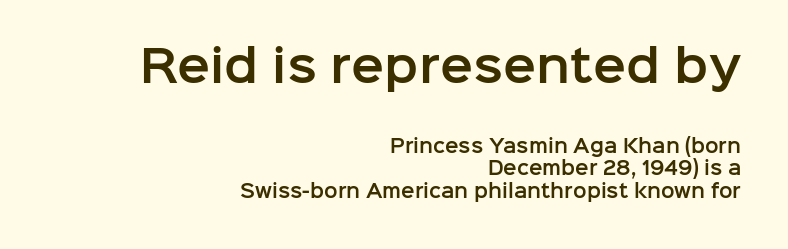
Q: Is the text italic (slanted)? A: No, it is upright.
Q: Is the typeface a serif or a sans-serif typeface? A: Sans-serif.
Q: Is the text underlined? A: No.
Q: How is the paragraph aligned? A: Right-aligned.
Q: Is the spacing between letters normal or unusually wide? A: Normal.
Q: Is the spacing between lines tight, normal or loose? A: Normal.
Q: Which block of text is set in a larger size, the first (top) or the second (bottom)? A: The first (top) one.
Q: Width (condensed, normal, or wide)? A: Normal.
Q: Stroke contrast? A: Low.
Q: x-height? A: Medium.
Q: Monospaced? A: No.
